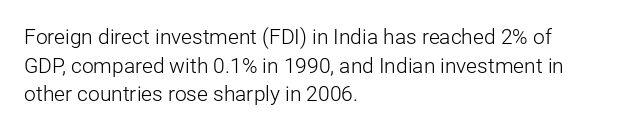
Line beginnings align vertically; line endings do not. Whoever set this chose a conventional vertical rhythm. Stroke mass is kept to a normal reading level or below. Nobody touched the tracking dial on this one.
